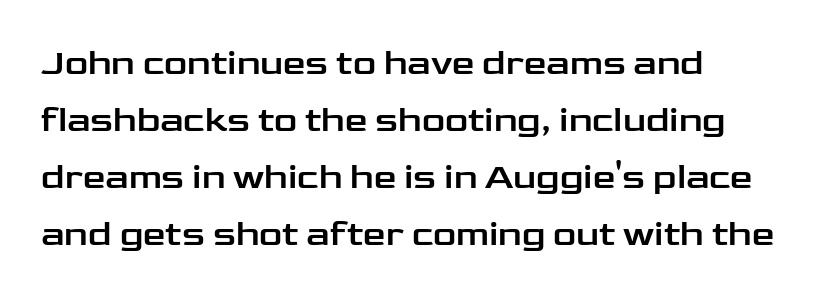
The rag falls on the right side of this text block. The characters display no serif detailing; their extremities are plain. Nothing unusual about the tracking: characters are spaced as the font intends. This is the regular roman posture of the typeface. The rendering uses a moderate line-height, typical for paragraphs.
